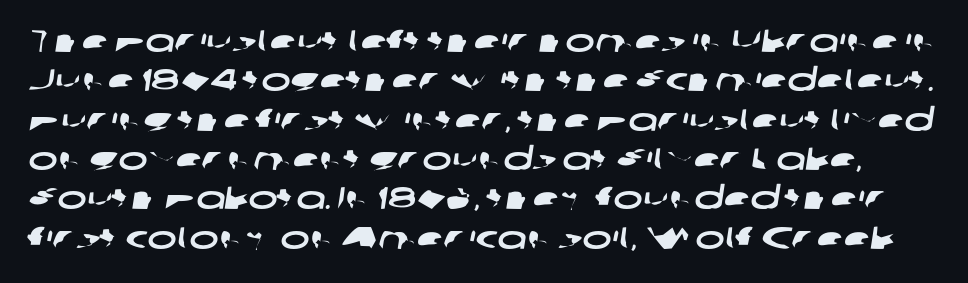
{"serif": "no", "width": "wide", "stroke_contrast": "low", "x_height": "medium", "monospaced": "no", "underline": "no", "line_spacing": "normal", "line_spacing_ratio": 1.27, "letter_spacing": "normal", "letter_spacing_em": 0.0, "glyph_px": 31}
